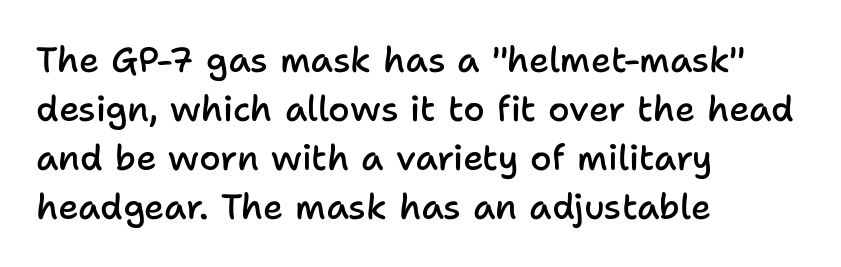
Q: Is the text bold? A: Semi-bold.
Q: Is the text italic (slanted)? A: No, it is upright.
Q: Is the typeface a serif or a sans-serif typeface? A: Sans-serif.
Q: Is the text underlined? A: No.
Q: How is the paragraph aligned? A: Left-aligned.
Q: Is the spacing between letters normal or unusually wide? A: Normal.
Q: Is the spacing between lines tight, normal or loose? A: Normal.
Q: Width (condensed, normal, or wide)? A: Normal.
Q: Stroke contrast? A: Low.
Q: x-height? A: Medium.
Q: Monospaced? A: No.
